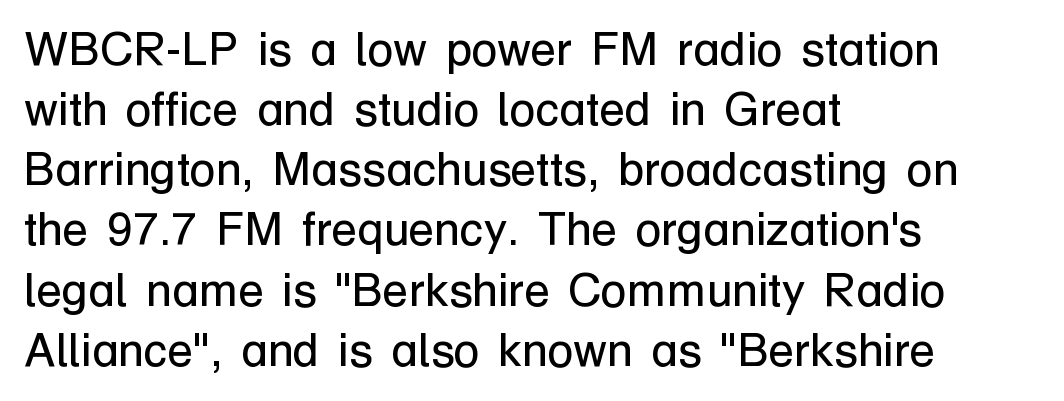
The image shows 47 px regular-weight sans-serif type, upright; set left-aligned, normal line spacing (1.28x), normal letter spacing, not underlined; low stroke contrast and a medium x-height.
